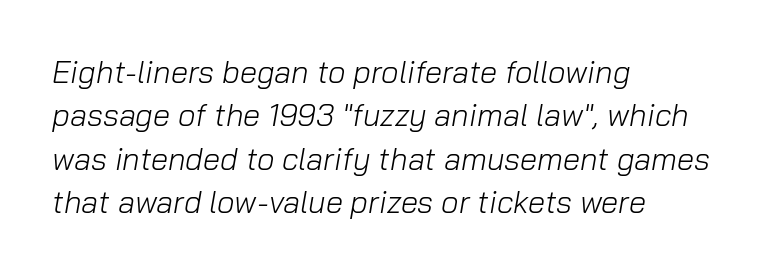
In terms of posture, this sample is oblique. Caption: face not bold, strokes unweighted. Each letter keeps its own natural width here, so spacing adapts to shape. The lines sit at an ordinary, default distance from one another. You could call the tracking neutral — neither tight nor loose.
